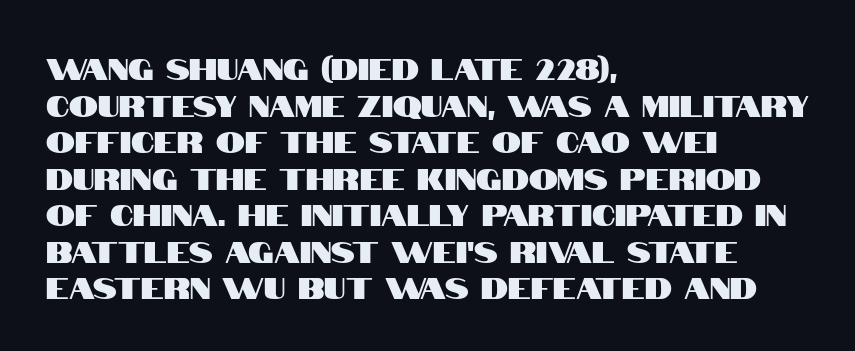
The image shows 29 px condensed sans-serif type, upright; set left-aligned, normal line spacing (1.26x), normal letter spacing, not underlined; high stroke contrast and a large x-height.
